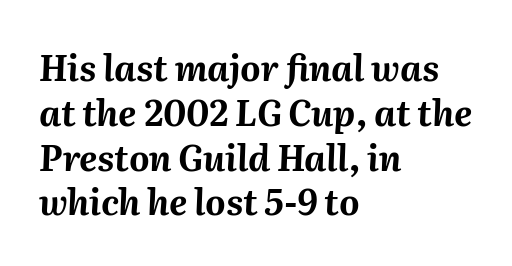
The image shows 35 px bold type, italic (leaning right); set left-aligned, normal line spacing (1.28x), normal letter spacing, not underlined; medium stroke contrast and a medium x-height.
